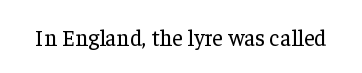
The image shows 23 px text type, upright; set normal letter spacing, not underlined.
